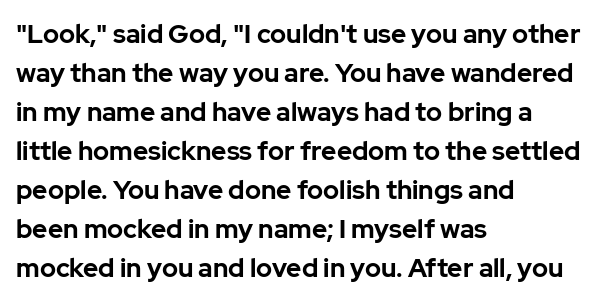
The image shows 26 px bold type, upright; set left-aligned, normal line spacing (1.5x), normal letter spacing, not underlined.
